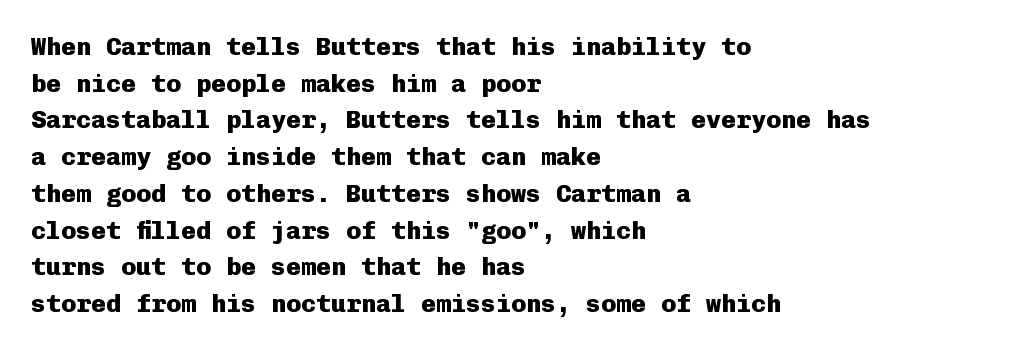
The image shows 25 px bold type, upright; set left-aligned, normal line spacing (1.47x), normal letter spacing, not underlined.
